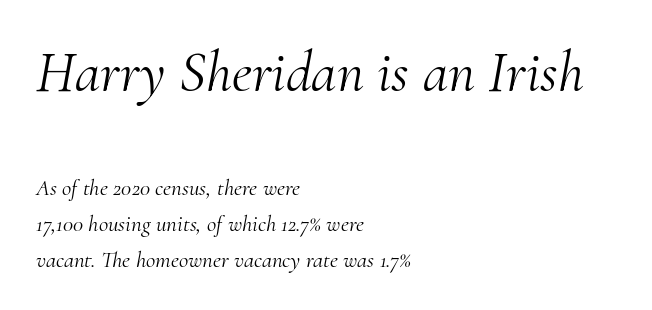
Q: Is the text bold? A: No.
Q: Is the text italic (slanted)? A: Yes, it leans right by about 10 degrees.
Q: Is the typeface a serif or a sans-serif typeface? A: Serif.
Q: Is the text underlined? A: No.
Q: How is the paragraph aligned? A: Left-aligned.
Q: Is the spacing between letters normal or unusually wide? A: Normal.
Q: Is the spacing between lines tight, normal or loose? A: Normal.
Q: Which block of text is set in a larger size, the first (top) or the second (bottom)? A: The first (top) one.
Q: Width (condensed, normal, or wide)? A: Normal.
Q: Stroke contrast? A: Medium.
Q: x-height? A: Small.
Q: Monospaced? A: No.
